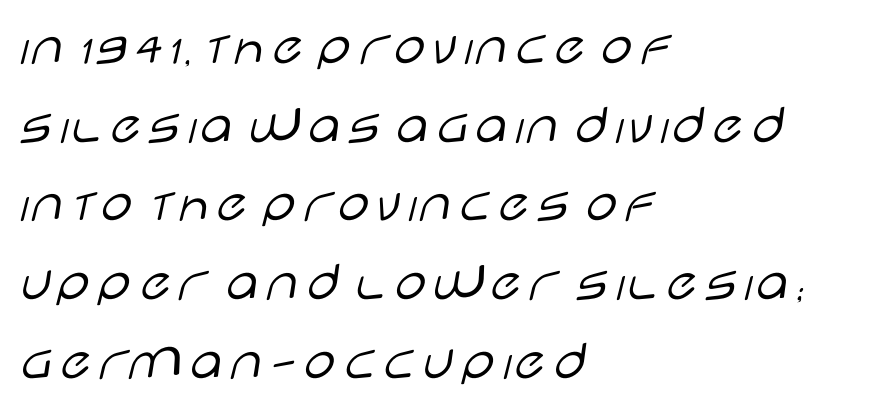
Tracking value appears to be zero — textbook default spacing. This sample is left-justified, so line endings fall wherever the words run out. The specimen omits any rule beneath the text block's lines. Is this a fixed-width face? No — the glyphs have proportional, varying widths. Is this a heavy cut? Hardly; it is regular or lighter.
